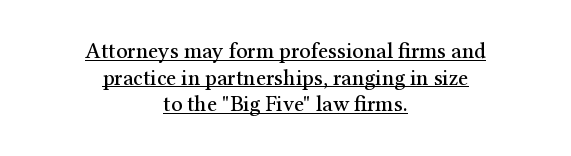
Q: Is the text italic (slanted)? A: No, it is upright.
Q: Is the text underlined? A: Yes.
Q: How is the paragraph aligned? A: Centered.
Q: Is the spacing between letters normal or unusually wide? A: Normal.
